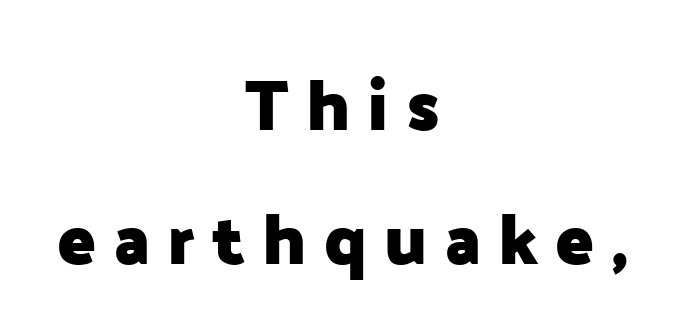
Q: Is the text bold? A: Yes.
Q: Is the text italic (slanted)? A: No, it is upright.
Q: Is the typeface a serif or a sans-serif typeface? A: Sans-serif.
Q: Is the text underlined? A: No.
Q: How is the paragraph aligned? A: Centered.
Q: Is the spacing between letters normal or unusually wide? A: Unusually wide.
Q: Width (condensed, normal, or wide)? A: Normal.
Q: Stroke contrast? A: Low.
Q: x-height? A: Medium.
Q: Monospaced? A: No.
